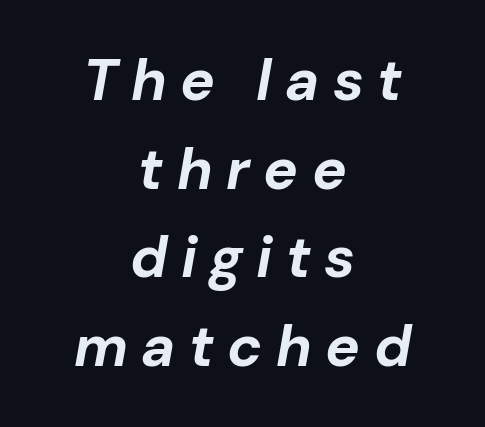
The passage shown leans; its letterforms are oblique. Vertical spacing — default. Strokes here are thick enough to call this a true bold. Varying glyph widths throughout — classic text-font behaviour. Beneath every word, the page is bare. Observe the wide spacing: letters keep a clear distance from each other.
